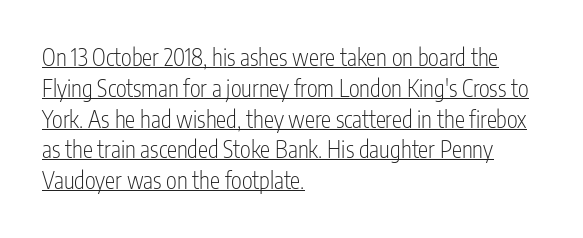
Q: Is the text bold? A: No.
Q: Is the text italic (slanted)? A: No, it is upright.
Q: Is the text underlined? A: Yes.
Q: How is the paragraph aligned? A: Left-aligned.
Q: Is the spacing between letters normal or unusually wide? A: Normal.
Q: Is the spacing between lines tight, normal or loose? A: Normal.
